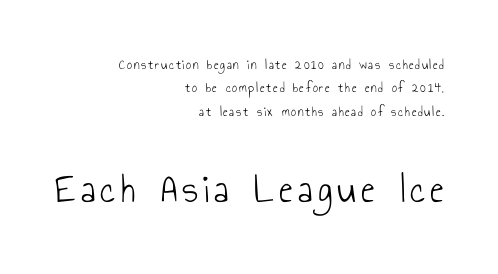
The image shows 42 px light, condensed sans-serif type, upright; set right-aligned, normal line spacing (1.67x), not underlined; the second (bottom) block is 3.0x larger; low stroke contrast and a small x-height.
